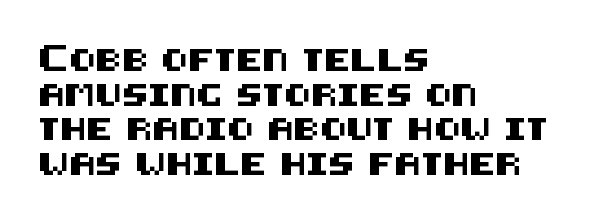
{"italic": "no", "underline": "no", "align": "left", "line_spacing": "normal", "line_spacing_ratio": 1.57, "letter_spacing": "normal", "letter_spacing_em": 0.0, "glyph_px": 22}
